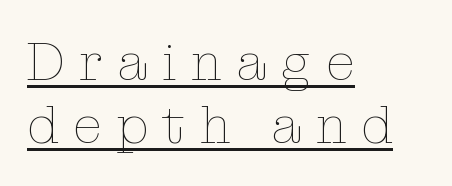
Q: Is the text bold? A: No.
Q: Is the text italic (slanted)? A: No, it is upright.
Q: Is the text underlined? A: Yes.
Q: How is the paragraph aligned? A: Left-aligned.
Q: Is the spacing between letters normal or unusually wide? A: Unusually wide.
Q: Width (condensed, normal, or wide)? A: Normal.
Q: Stroke contrast? A: Low.
Q: x-height? A: Medium.
Q: Monospaced? A: No.
